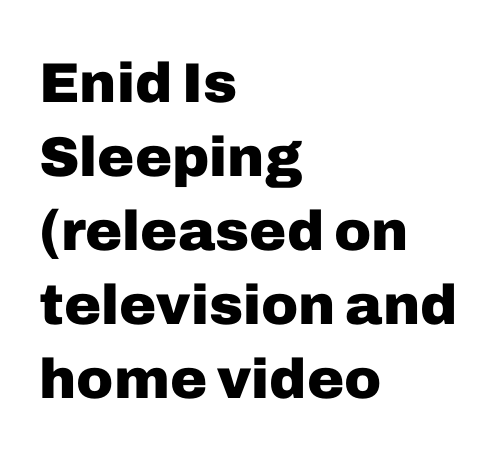
The image shows 56 px heavy sans-serif type, upright; set left-aligned, normal line spacing (1.32x), normal letter spacing, not underlined; low stroke contrast and a medium x-height.
